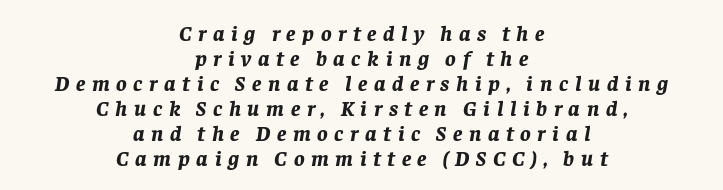
Q: Is the text bold? A: Yes.
Q: Is the text italic (slanted)? A: Yes, it leans right by about 8 degrees.
Q: Is the text underlined? A: No.
Q: How is the paragraph aligned? A: Centered.
Q: Is the spacing between letters normal or unusually wide? A: Unusually wide.
Q: Is the spacing between lines tight, normal or loose? A: Tight.
